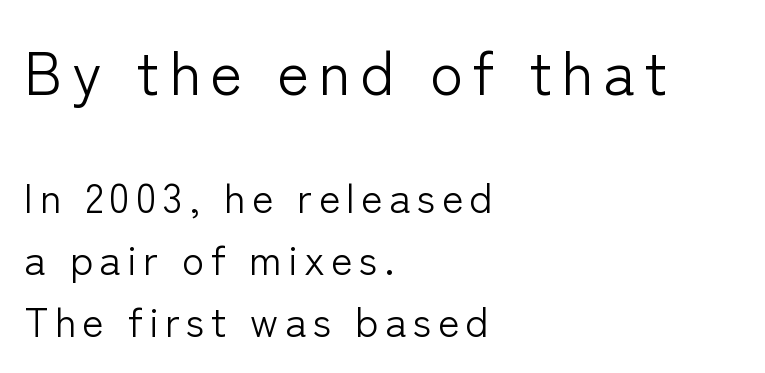
Q: Is the text bold? A: No.
Q: Is the text italic (slanted)? A: No, it is upright.
Q: Is the typeface a serif or a sans-serif typeface? A: Sans-serif.
Q: Is the text underlined? A: No.
Q: How is the paragraph aligned? A: Left-aligned.
Q: Is the spacing between lines tight, normal or loose? A: Normal.
Q: Which block of text is set in a larger size, the first (top) or the second (bottom)? A: The first (top) one.
Q: Width (condensed, normal, or wide)? A: Normal.
Q: Stroke contrast? A: Low.
Q: x-height? A: Medium.
Q: Monospaced? A: No.
